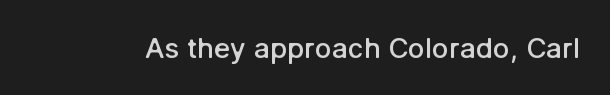
Q: Is the text bold? A: Semi-bold.
Q: Is the text italic (slanted)? A: No, it is upright.
Q: Is the typeface a serif or a sans-serif typeface? A: Sans-serif.
Q: Is the text underlined? A: No.
Q: Is the spacing between letters normal or unusually wide? A: Normal.
Q: Width (condensed, normal, or wide)? A: Normal.
Q: Stroke contrast? A: Low.
Q: x-height? A: Medium.
Q: Monospaced? A: No.
